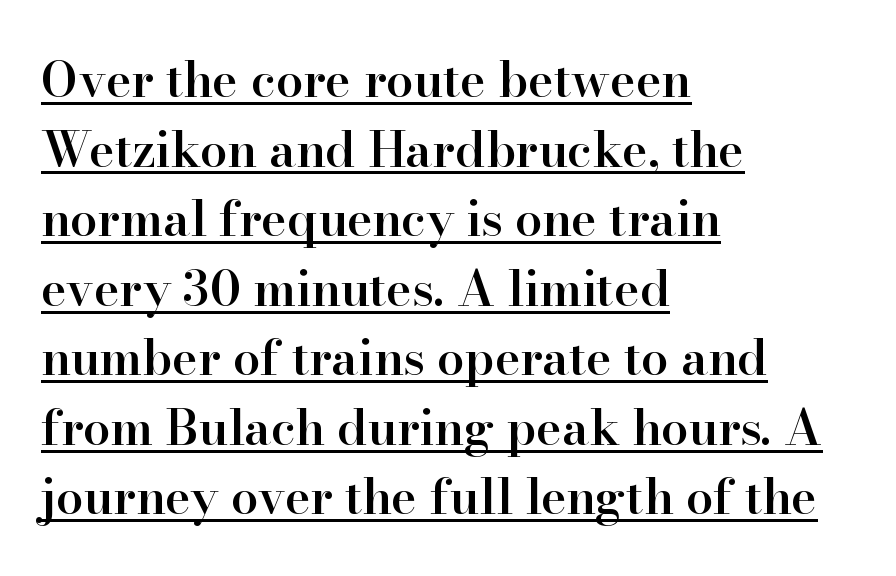
The image shows 49 px semibold serif type, upright; set left-aligned, normal line spacing (1.42x), normal letter spacing, underlined; high stroke contrast and a small x-height.
